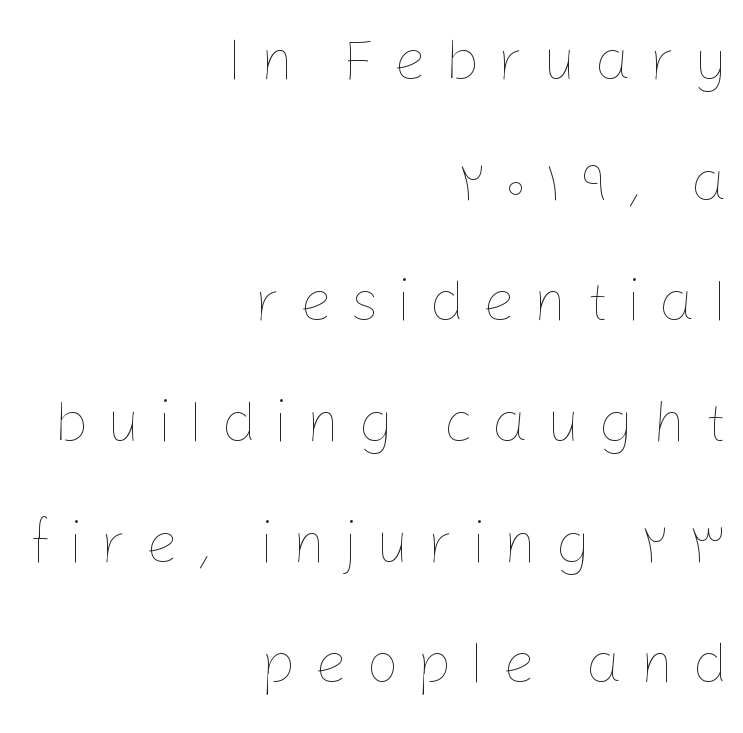
The image shows 58 px thin type, upright; set right-aligned, loose line spacing (2.08x), unusually wide letter spacing (+0.31 em), not underlined; low stroke contrast and a medium x-height.
